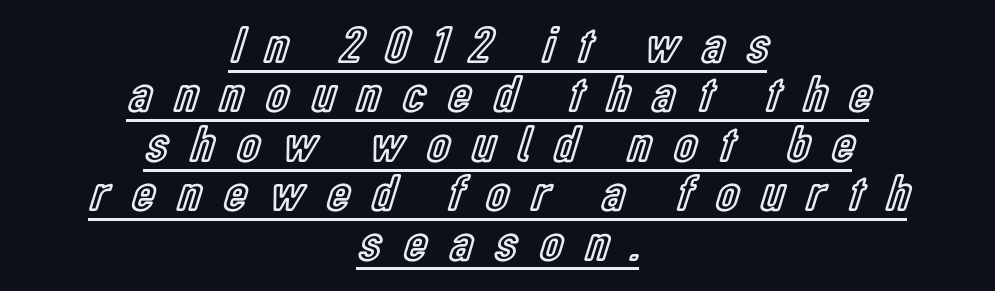
Q: Is the text italic (slanted)? A: Yes.
Q: Is the text underlined? A: Yes.
Q: How is the paragraph aligned? A: Centered.
Q: Is the spacing between letters normal or unusually wide? A: Unusually wide.
Q: Is the spacing between lines tight, normal or loose? A: Tight.
Q: Width (condensed, normal, or wide)? A: Condensed.
Q: x-height? A: Medium.
Q: Monospaced? A: No.
